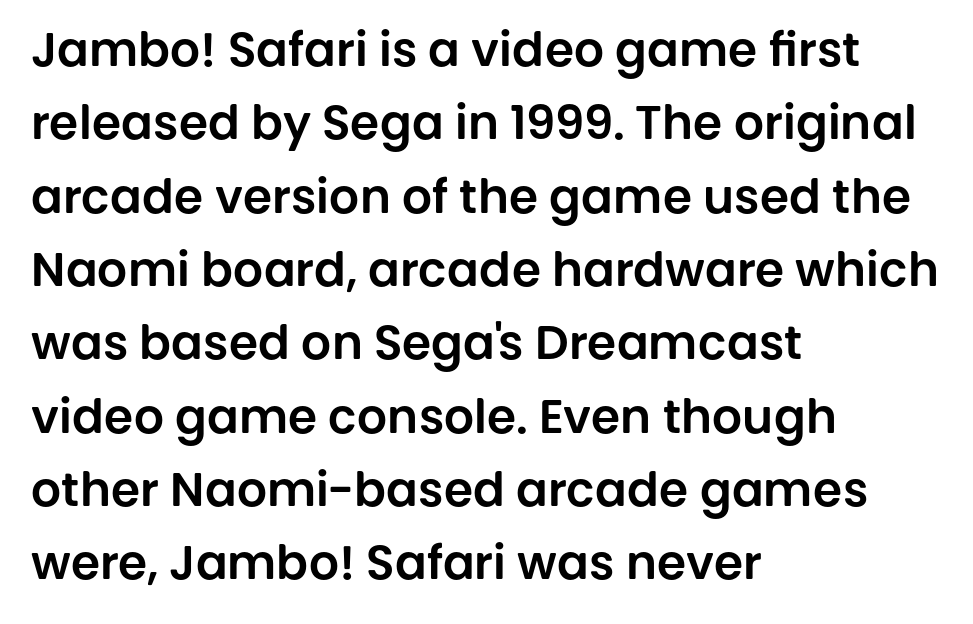
{"serif": "no", "italic": "no", "width": "normal", "stroke_contrast": "low", "x_height": "large", "monospaced": "no", "underline": "no", "align": "left", "line_spacing": "normal", "line_spacing_ratio": 1.56, "letter_spacing": "normal", "letter_spacing_em": 0.0, "glyph_px": 47}
